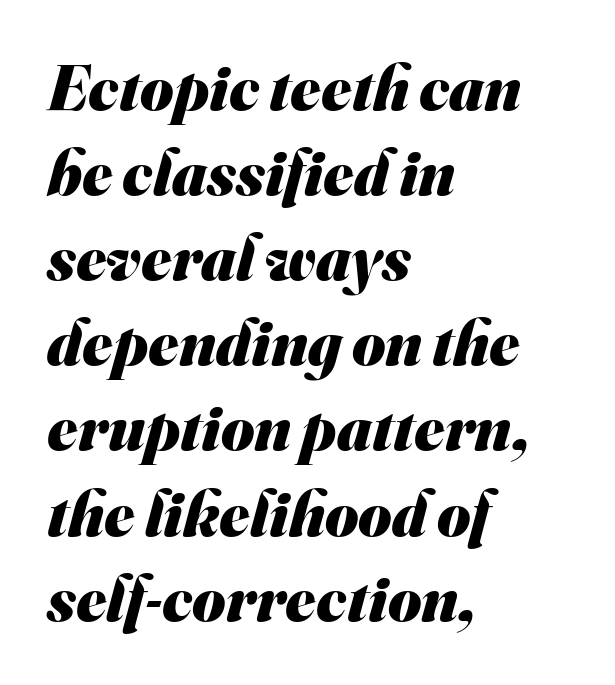
Q: Is the text bold? A: Yes.
Q: Is the typeface a serif or a sans-serif typeface? A: Sans-serif.
Q: Is the text underlined? A: No.
Q: How is the paragraph aligned? A: Left-aligned.
Q: Is the spacing between letters normal or unusually wide? A: Normal.
Q: Is the spacing between lines tight, normal or loose? A: Normal.
Q: Width (condensed, normal, or wide)? A: Normal.
Q: Stroke contrast? A: Medium.
Q: x-height? A: Small.
Q: Monospaced? A: No.
